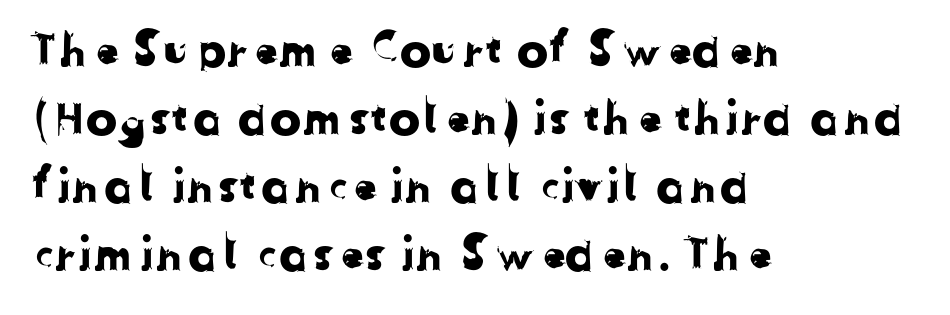
Q: Is the typeface a serif or a sans-serif typeface? A: Sans-serif.
Q: Is the text underlined? A: No.
Q: How is the paragraph aligned? A: Left-aligned.
Q: Is the spacing between letters normal or unusually wide? A: Normal.
Q: Is the spacing between lines tight, normal or loose? A: Normal.
Q: Width (condensed, normal, or wide)? A: Normal.
Q: Stroke contrast? A: Low.
Q: x-height? A: Medium.
Q: Monospaced? A: No.
